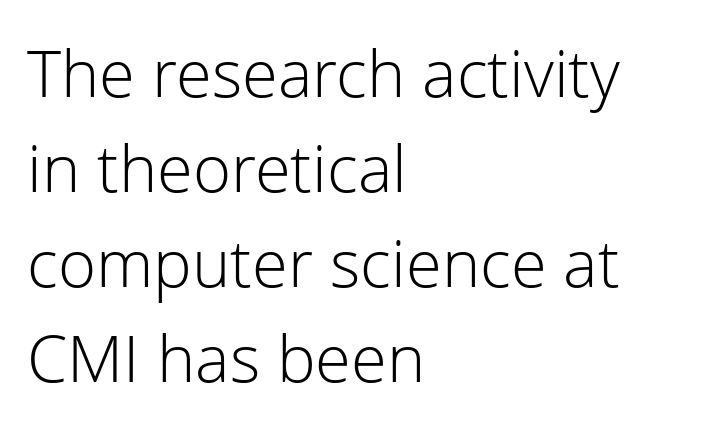
Q: Is the text bold? A: No.
Q: Is the text italic (slanted)? A: No, it is upright.
Q: Is the typeface a serif or a sans-serif typeface? A: Sans-serif.
Q: Is the text underlined? A: No.
Q: How is the paragraph aligned? A: Left-aligned.
Q: Is the spacing between letters normal or unusually wide? A: Normal.
Q: Is the spacing between lines tight, normal or loose? A: Normal.
Q: Width (condensed, normal, or wide)? A: Normal.
Q: Stroke contrast? A: Low.
Q: x-height? A: Medium.
Q: Monospaced? A: No.
